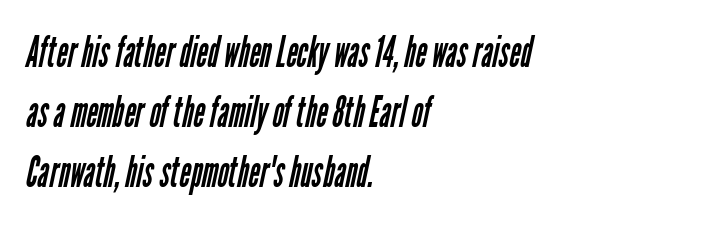
The image shows 43 px regular-weight, condensed sans-serif type; set left-aligned, normal line spacing (1.4x), normal letter spacing, not underlined; low stroke contrast and a medium x-height.
